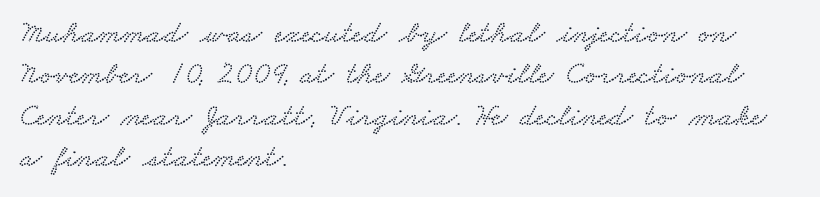
{"serif": "yes", "width": "wide", "stroke_contrast": "low", "x_height": "small", "monospaced": "no", "underline": "no", "align": "left", "line_spacing": "normal", "line_spacing_ratio": 1.29, "letter_spacing": "normal", "letter_spacing_em": 0.0, "glyph_px": 32}
